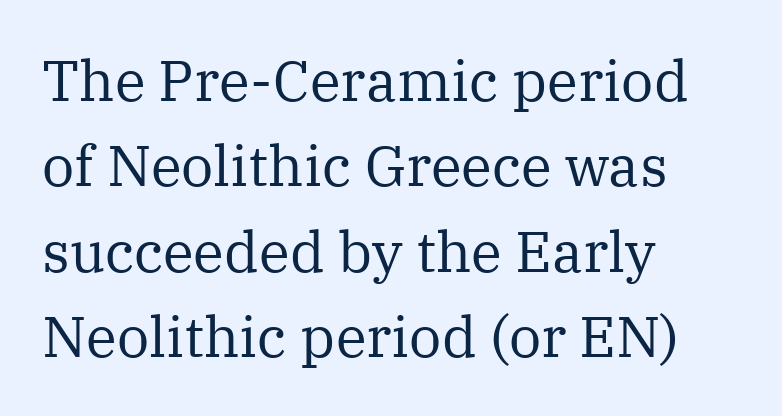
The image shows 57 px regular-weight serif type, upright; set left-aligned, normal line spacing (1.5x), normal letter spacing, not underlined; medium stroke contrast and a medium x-height.
